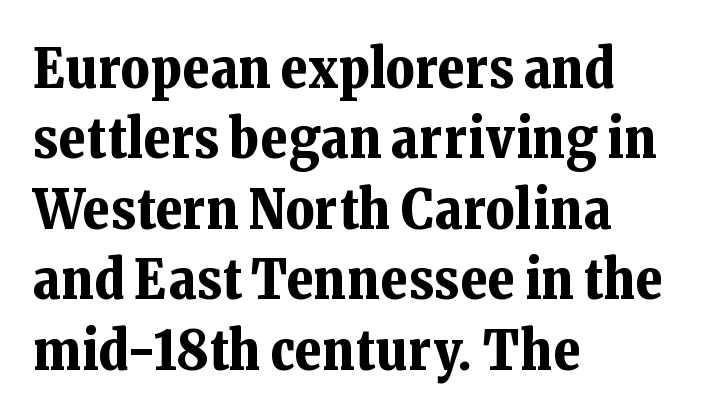
Proportional: the letters do not fall into vertical columns. The glyphs are unaccompanied by any horizontal stroke below them. The text was rendered using a seriffed face with decorative stroke endings. The lines in this sample share a left origin and differ only in where they stop.
